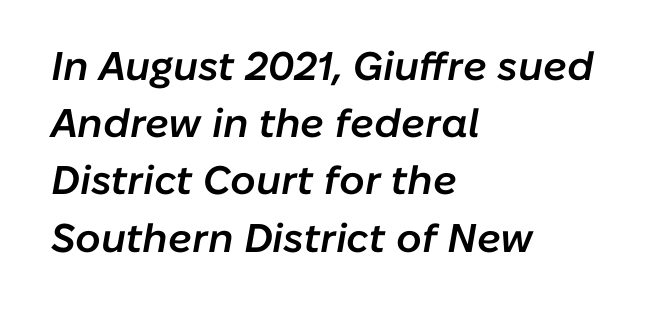
{"italic": "yes", "lean": "right", "slant_degrees": 10, "bold": "semi", "weight": "semibold", "width": "normal", "stroke_contrast": "low", "x_height": "medium", "monospaced": "no", "underline": "no", "align": "left", "line_spacing": "normal", "line_spacing_ratio": 1.43, "letter_spacing": "normal", "letter_spacing_em": 0.0, "glyph_px": 40}
